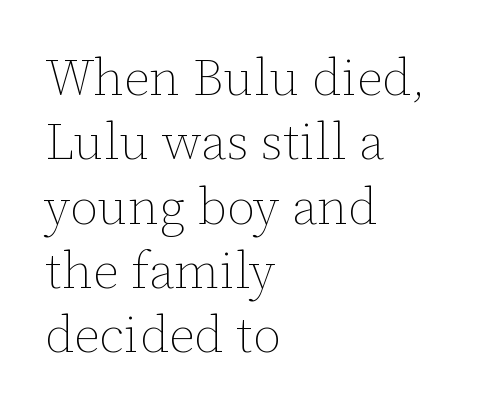
Q: Is the text bold? A: No.
Q: Is the text italic (slanted)? A: No, it is upright.
Q: Is the text underlined? A: No.
Q: How is the paragraph aligned? A: Left-aligned.
Q: Is the spacing between letters normal or unusually wide? A: Normal.
Q: Is the spacing between lines tight, normal or loose? A: Normal.
Q: Width (condensed, normal, or wide)? A: Normal.
Q: Stroke contrast? A: Low.
Q: x-height? A: Medium.
Q: Monospaced? A: No.
